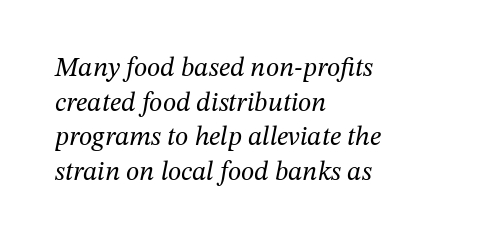
{"italic": "yes", "lean": "right", "slant_degrees": 12, "bold": "no", "underline": "no", "align": "left", "line_spacing": "normal", "line_spacing_ratio": 1.28, "letter_spacing": "normal", "letter_spacing_em": 0.0, "glyph_px": 27}
